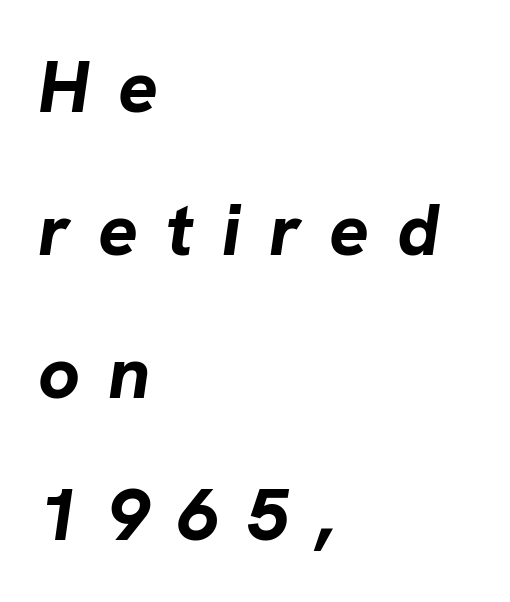
Q: Is the text bold? A: Yes.
Q: Is the text italic (slanted)? A: Yes, it leans right by about 8 degrees.
Q: Is the text underlined? A: No.
Q: How is the paragraph aligned? A: Left-aligned.
Q: Is the spacing between letters normal or unusually wide? A: Unusually wide.
Q: Is the spacing between lines tight, normal or loose? A: Loose.
Q: Width (condensed, normal, or wide)? A: Normal.
Q: Stroke contrast? A: Low.
Q: x-height? A: Medium.
Q: Monospaced? A: No.
